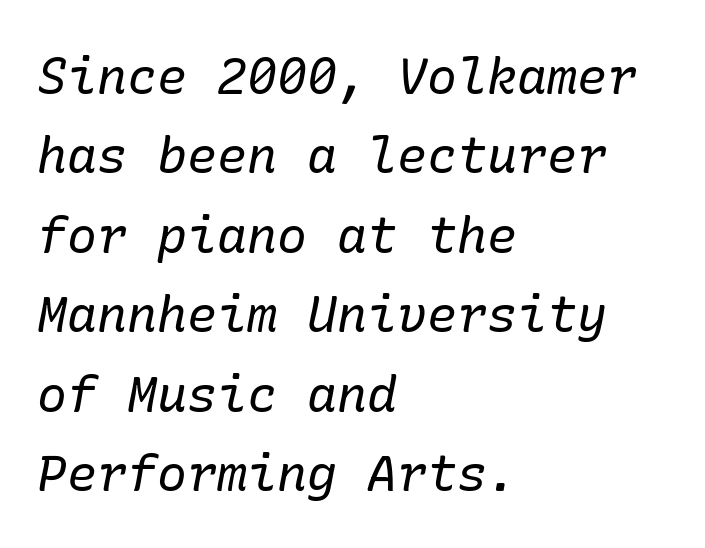
Q: Is the text bold? A: No.
Q: Is the text italic (slanted)? A: Yes, it leans right by about 10 degrees.
Q: Is the typeface a serif or a sans-serif typeface? A: Sans-serif.
Q: Is the text underlined? A: No.
Q: How is the paragraph aligned? A: Left-aligned.
Q: Is the spacing between letters normal or unusually wide? A: Normal.
Q: Is the spacing between lines tight, normal or loose? A: Normal.
Q: Width (condensed, normal, or wide)? A: Normal.
Q: Stroke contrast? A: Low.
Q: x-height? A: Medium.
